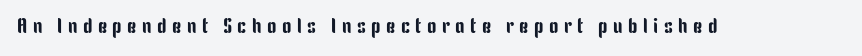
The letters stand straight up with perfectly vertical stems. Someone cranked the tracking dial way up on this one. The foot of each line stays bare and open.
